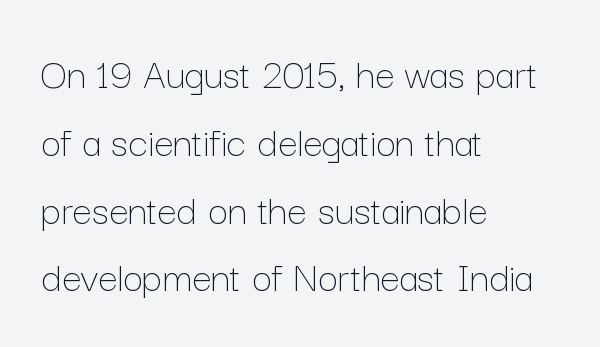
The image shows 44 px thin type, upright; set left-aligned, normal line spacing (1.54x), normal letter spacing, not underlined; low stroke contrast and a medium x-height.
